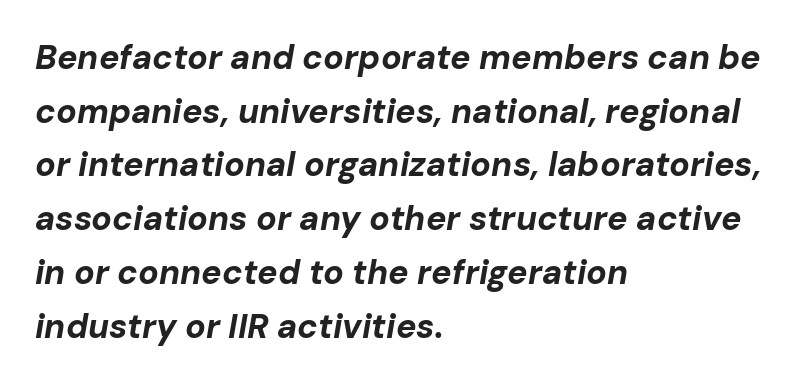
{"italic": "yes", "lean": "right", "slant_degrees": 10, "bold": "yes", "weight": "bold", "width": "normal", "stroke_contrast": "low", "x_height": "medium", "monospaced": "no", "underline": "no", "align": "left", "line_spacing": "normal", "line_spacing_ratio": 1.58, "letter_spacing": "normal", "letter_spacing_em": 0.0, "glyph_px": 34}
